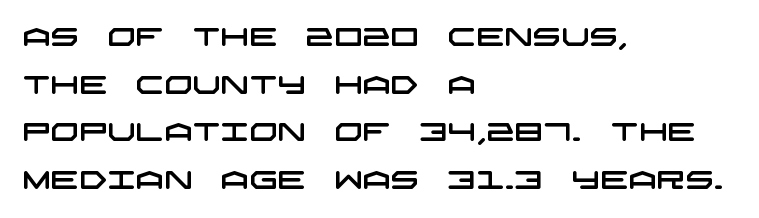
The image shows 25 px text type; set left-aligned, loose line spacing (1.91x), normal letter spacing, not underlined.
